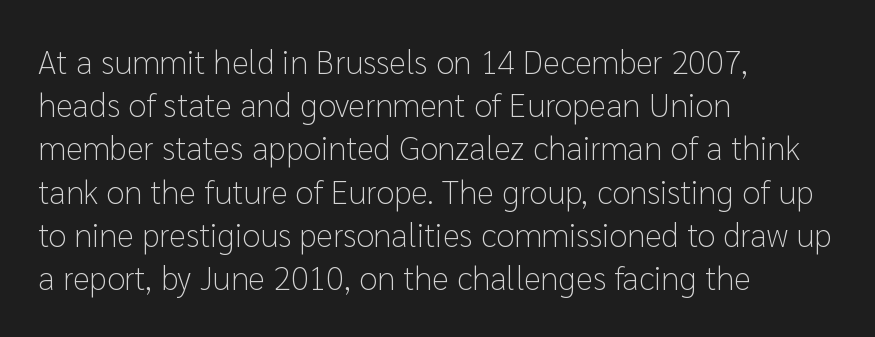
The image shows 33 px light sans-serif type, upright; set left-aligned, normal line spacing (1.31x), normal letter spacing, not underlined; low stroke contrast and a medium x-height.
